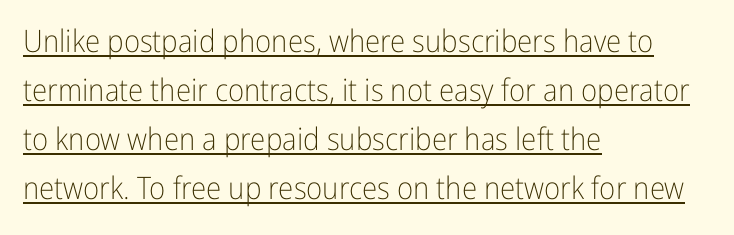
Examine the stroke ends and you'll find no serifs. Teacher's note: observe the even left margin — that is flush-left alignment. These lines were composed using upright roman letters. This sample has the flowing, uneven cadence of proportional lettering.
